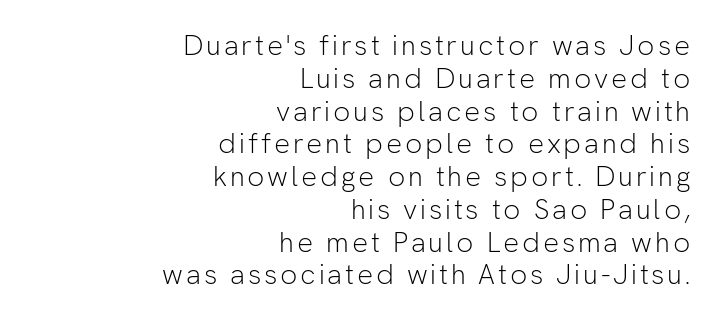
Q: Is the text bold? A: No.
Q: Is the text italic (slanted)? A: No, it is upright.
Q: Is the typeface a serif or a sans-serif typeface? A: Sans-serif.
Q: Is the text underlined? A: No.
Q: How is the paragraph aligned? A: Right-aligned.
Q: Width (condensed, normal, or wide)? A: Normal.
Q: Stroke contrast? A: Low.
Q: x-height? A: Medium.
Q: Monospaced? A: No.
